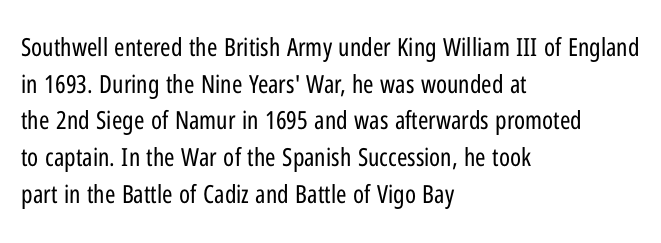
The image shows 25 px text type, upright; set left-aligned, normal line spacing (1.47x), normal letter spacing, not underlined.
